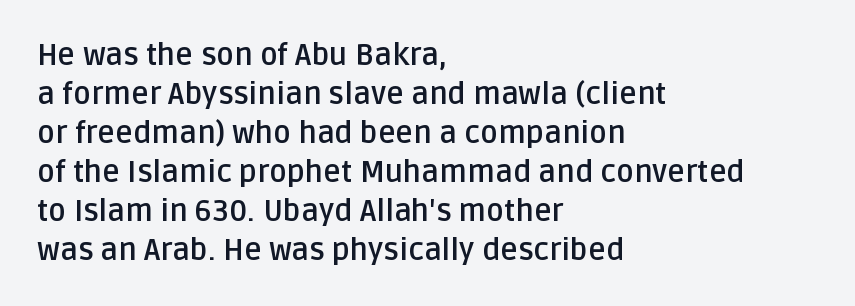
The image shows 30 px semibold sans-serif type, upright; set left-aligned, normal line spacing (1.3x), normal letter spacing, not underlined; low stroke contrast and a large x-height.
